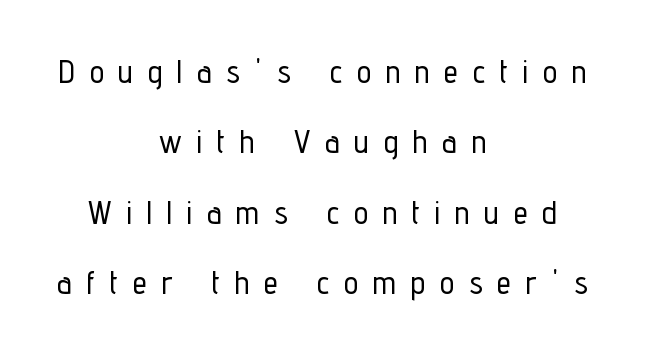
{"serif": "no", "italic": "no", "width": "condensed", "stroke_contrast": "low", "x_height": "medium", "monospaced": "no", "underline": "no", "align": "center", "line_spacing": "loose", "line_spacing_ratio": 2.2, "letter_spacing": "wide", "letter_spacing_em": 0.47, "glyph_px": 32}
